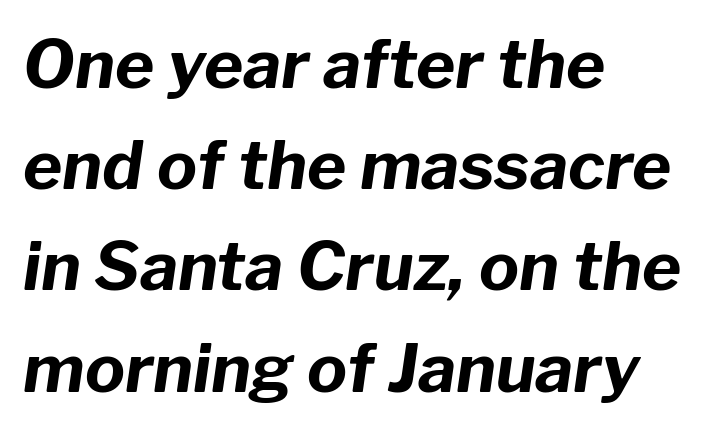
The image shows 67 px bold type, italic (leaning right); set left-aligned, normal line spacing (1.51x), normal letter spacing, not underlined; low stroke contrast and a medium x-height.
